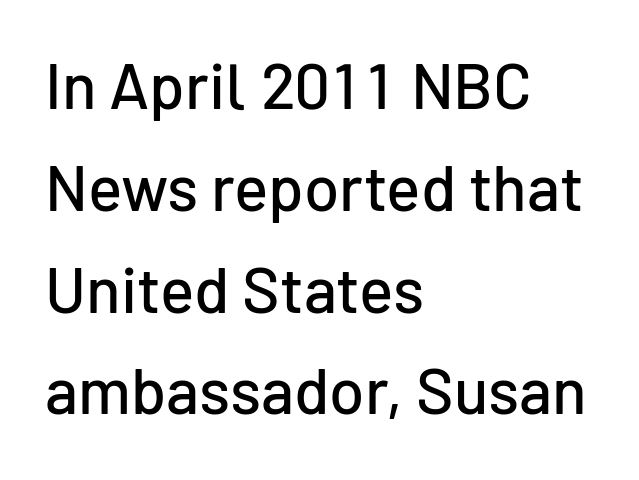
Line spacing here is normal. Check where the strokes stop: nothing finishes them off — pure sans. Note the varied advance widths — an 'i' is clearly narrower than an 'm'. Quick note: not italic, upright. The lines are quadded left. Decoration check: the copy has no underline.
